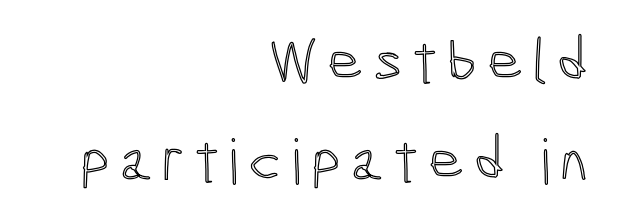
{"italic": "no", "width": "condensed", "x_height": "medium", "monospaced": "no", "underline": "no", "align": "right", "line_spacing": "normal", "line_spacing_ratio": 1.59, "glyph_px": 62}
